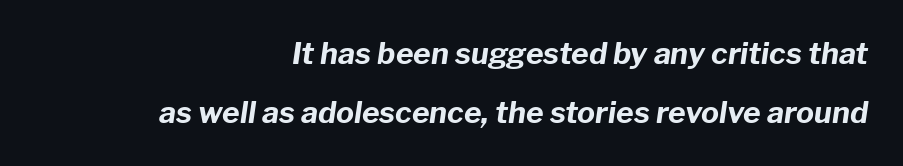
The image shows 30 px bold type, italic (leaning right); set loose line spacing (1.96x), normal letter spacing, not underlined; low stroke contrast and a medium x-height.
